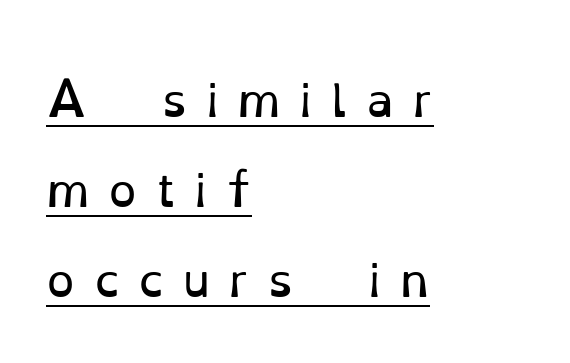
{"serif": "yes", "italic": "no", "bold": "no", "weight": "regular", "width": "normal", "stroke_contrast": "low", "x_height": "small", "monospaced": "no", "underline": "yes", "align": "left", "line_spacing": "loose", "line_spacing_ratio": 2.0, "letter_spacing": "wide", "letter_spacing_em": 0.41, "glyph_px": 45}
